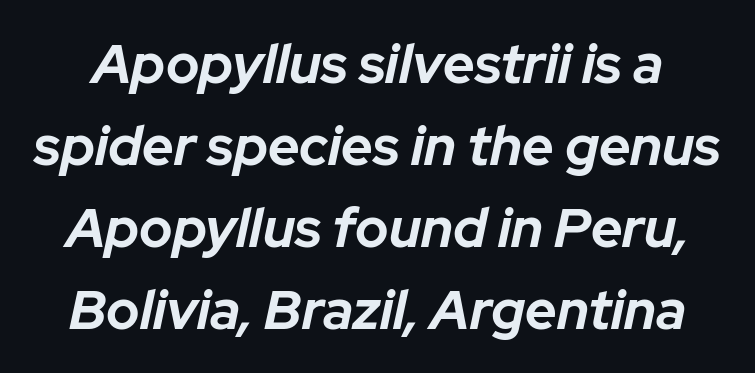
The image shows 55 px bold type, italic (leaning right); set normal line spacing (1.49x), normal letter spacing, not underlined; low stroke contrast and a medium x-height.
